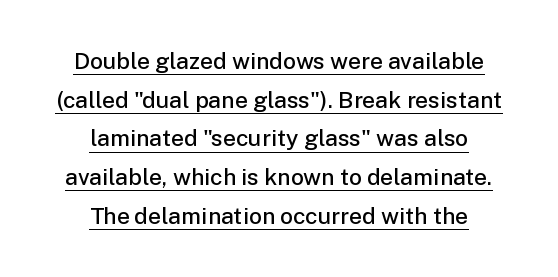
The lettering stays uniformly vertical, giving the passage a roman look. Set as a demibold, roughly 600 on the weight scale. Visually the block forms a symmetrical silhouette, jagged on both flanks. Look at the tracking — it's just the regular setting, nothing added.
